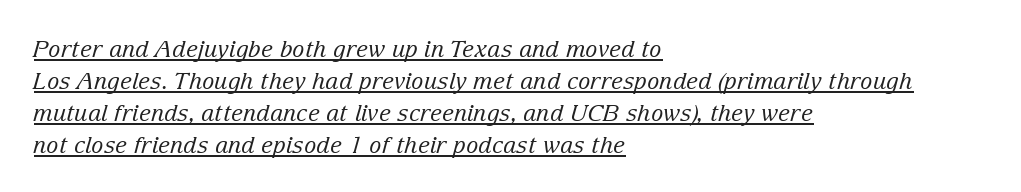
Q: Is the text bold? A: No.
Q: Is the text italic (slanted)? A: Yes, it leans right by about 15 degrees.
Q: Is the text underlined? A: Yes.
Q: How is the paragraph aligned? A: Left-aligned.
Q: Is the spacing between letters normal or unusually wide? A: Normal.
Q: Is the spacing between lines tight, normal or loose? A: Normal.
